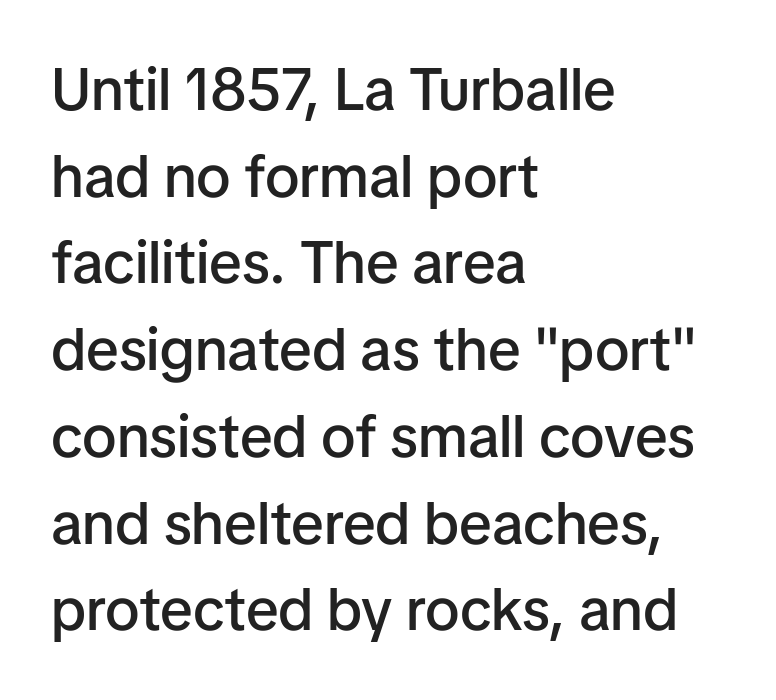
Q: Is the text bold? A: Semi-bold.
Q: Is the text italic (slanted)? A: No, it is upright.
Q: Is the typeface a serif or a sans-serif typeface? A: Sans-serif.
Q: Is the text underlined? A: No.
Q: How is the paragraph aligned? A: Left-aligned.
Q: Is the spacing between letters normal or unusually wide? A: Normal.
Q: Is the spacing between lines tight, normal or loose? A: Normal.
Q: Width (condensed, normal, or wide)? A: Normal.
Q: Stroke contrast? A: Low.
Q: x-height? A: Medium.
Q: Monospaced? A: No.
